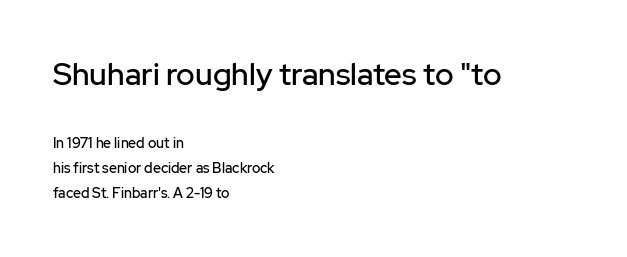
The image shows 31 px sans-serif type, upright; set left-aligned, line spacing 1.79x, normal letter spacing, not underlined; the first (top) block is 2.21x larger; low stroke contrast and a medium x-height.
